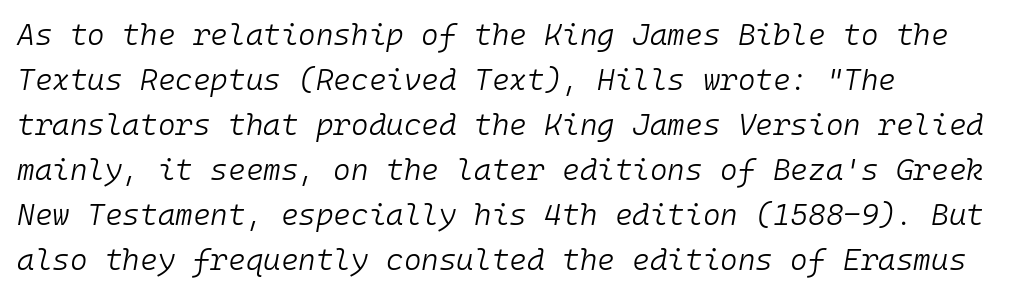
{"italic": "yes", "lean": "right", "slant_degrees": 10, "bold": "no", "weight": "light", "width": "normal", "stroke_contrast": "low", "x_height": "medium", "monospaced": "yes", "underline": "no", "align": "left", "line_spacing": "normal", "line_spacing_ratio": 1.5, "letter_spacing": "normal", "letter_spacing_em": 0.0, "glyph_px": 30}
